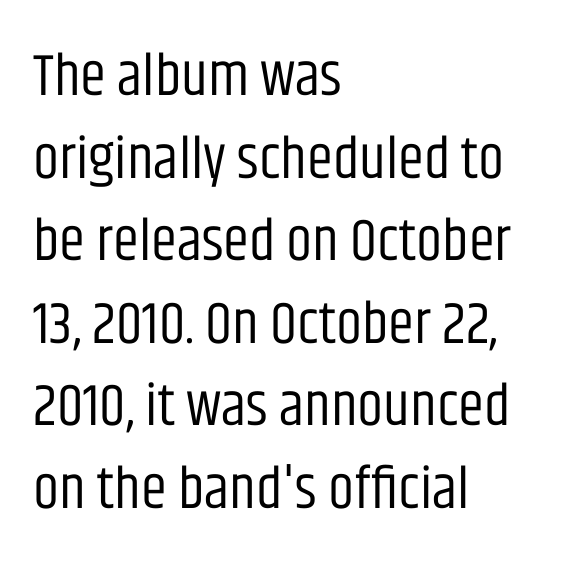
The image shows 59 px regular-weight, condensed sans-serif type, upright; set left-aligned, normal line spacing (1.4x), normal letter spacing, not underlined; low stroke contrast and a large x-height.
